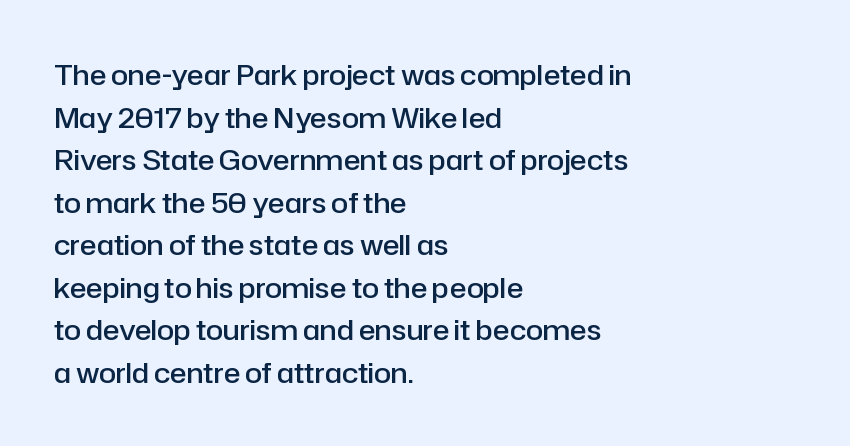
This is sans-serif lettering, the kind often seen on screens and signage. A roman cut, with each character standing at attention. Clear beneath every line of the passage. Semibold letterforms, between regular and bold. The passage shown is typed in a proportional face where columns would drift.
